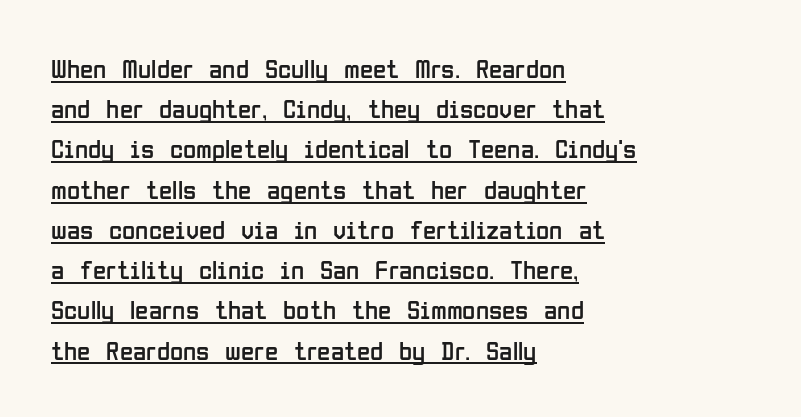
The image shows 27 px text type, upright; set left-aligned, normal line spacing (1.49x), normal letter spacing, underlined.
